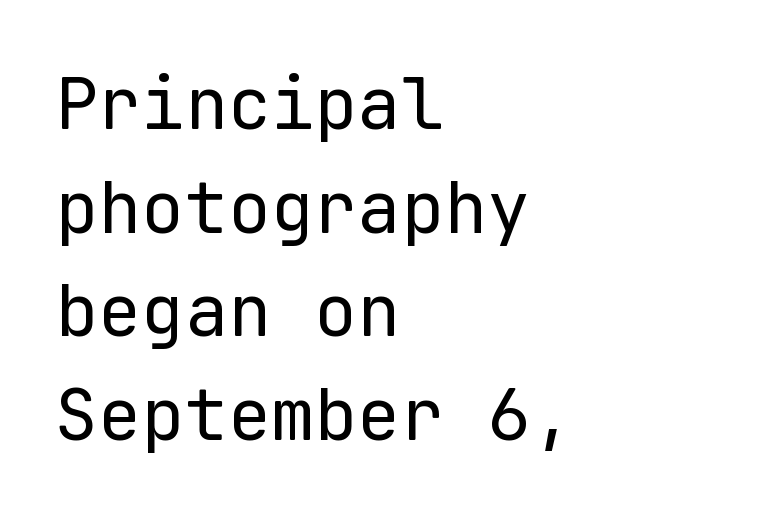
{"serif": "no", "italic": "no", "bold": "no", "weight": "regular", "width": "normal", "stroke_contrast": "low", "x_height": "medium", "monospaced": "yes", "underline": "no", "align": "left", "line_spacing": "normal", "line_spacing_ratio": 1.44, "letter_spacing": "normal", "letter_spacing_em": 0.0, "glyph_px": 72}
